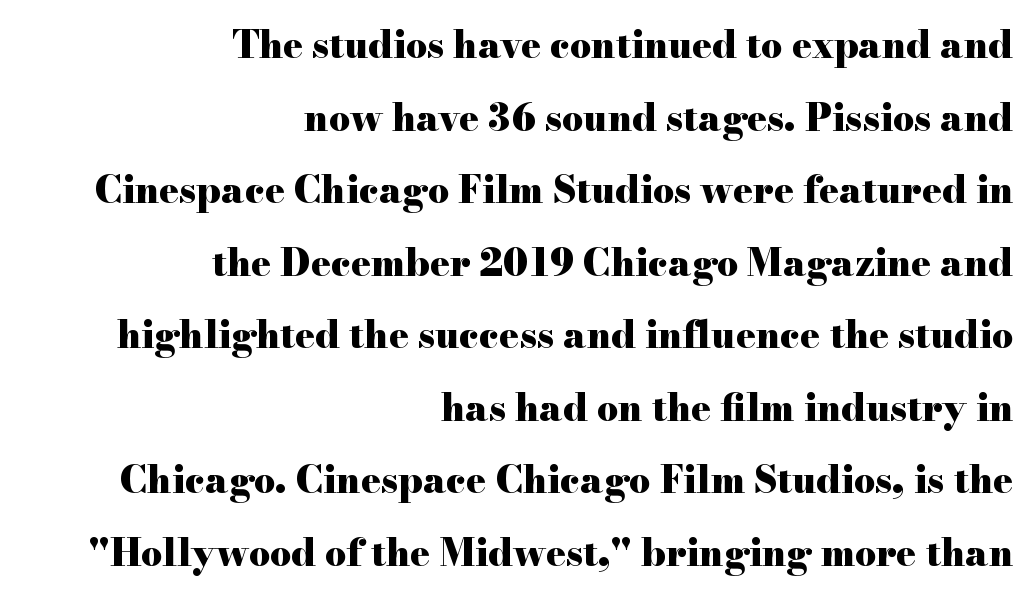
The image shows 37 px heavy, wide serif type, upright; set right-aligned, loose line spacing (1.96x), normal letter spacing, not underlined; high stroke contrast and a small x-height.
